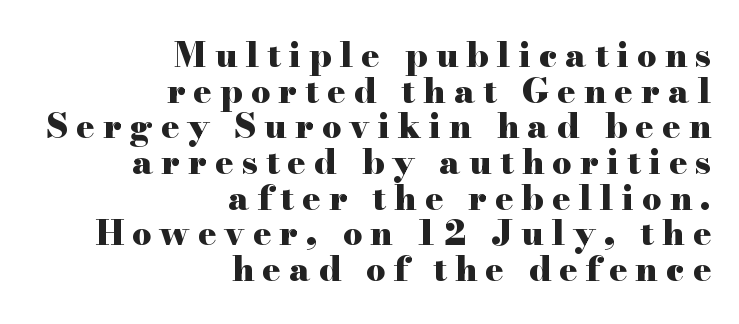
Q: Is the text bold? A: Yes.
Q: Is the text italic (slanted)? A: No, it is upright.
Q: Is the typeface a serif or a sans-serif typeface? A: Serif.
Q: Is the text underlined? A: No.
Q: How is the paragraph aligned? A: Right-aligned.
Q: Is the spacing between letters normal or unusually wide? A: Unusually wide.
Q: Is the spacing between lines tight, normal or loose? A: Tight.
Q: Width (condensed, normal, or wide)? A: Wide.
Q: Stroke contrast? A: High.
Q: x-height? A: Small.
Q: Monospaced? A: No.
